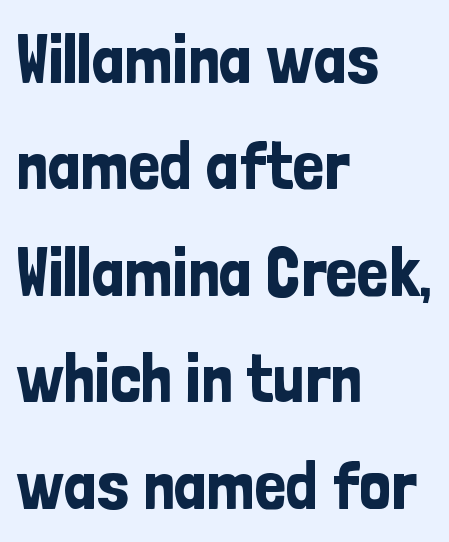
The image shows 70 px condensed sans-serif type, upright; set left-aligned, normal line spacing (1.52x), normal letter spacing, not underlined; low stroke contrast and a medium x-height.
